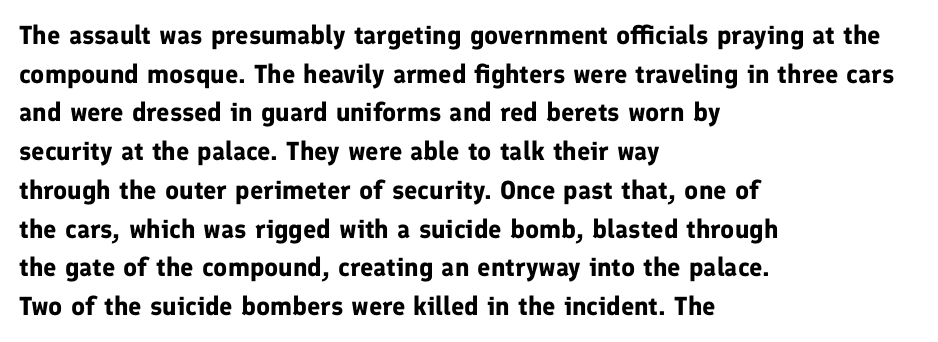
The image shows 26 px bold type, upright; set left-aligned, normal line spacing (1.49x), normal letter spacing, not underlined.
